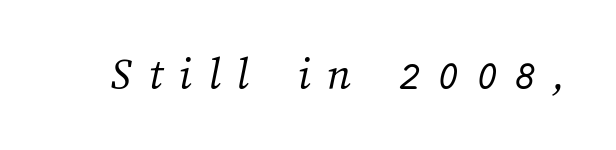
Any mark beneath the type? The region is blank. Tracking value appears strongly positive — letters spread wide. These lines are rendered in a variable-pitch font. The passage shown is not bold in any degree.
